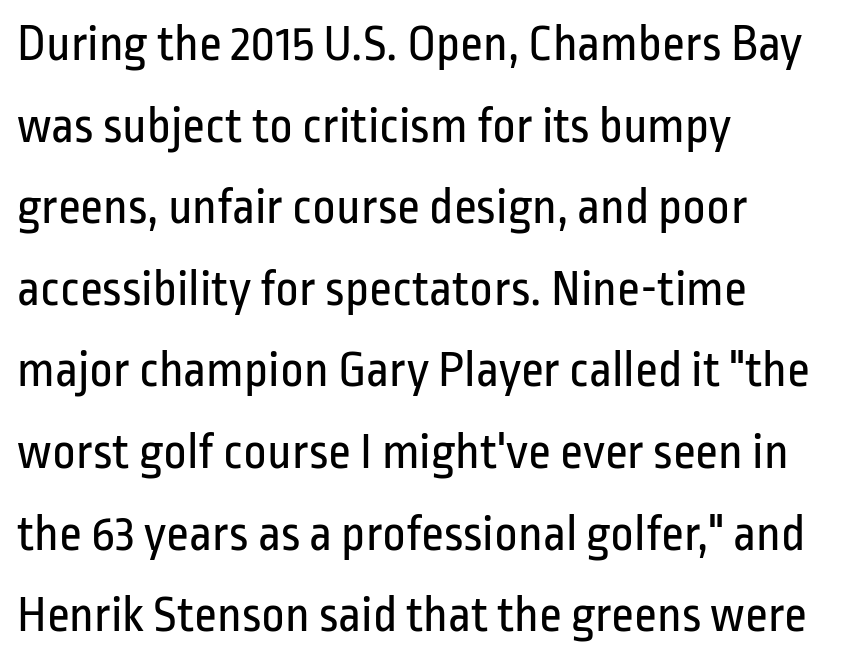
The typesetter chose a ragged-right arrangement here. Think of a printed novel: that variable character pitch is what you see here. Beneath every word, the page is bare. This rendering employs a face without finishing strokes, i.e., a sans-serif. Posture: vertical. Vertically, the passage feels balanced, rows spaced as you'd expect.
